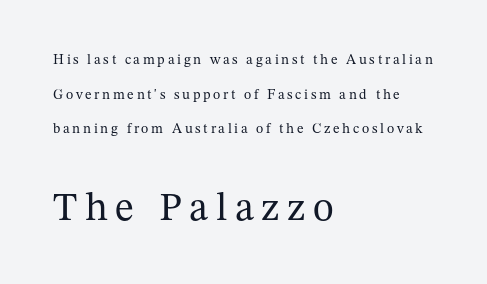
{"serif": "yes", "italic": "no", "bold": "no", "weight": "regular", "width": "normal", "stroke_contrast": "medium", "x_height": "medium", "monospaced": "no", "underline": "no", "align": "left", "line_spacing": "loose", "line_spacing_ratio": 2.48, "larger_block": "second", "size_ratio": 2.86, "glyph_px": 40}
